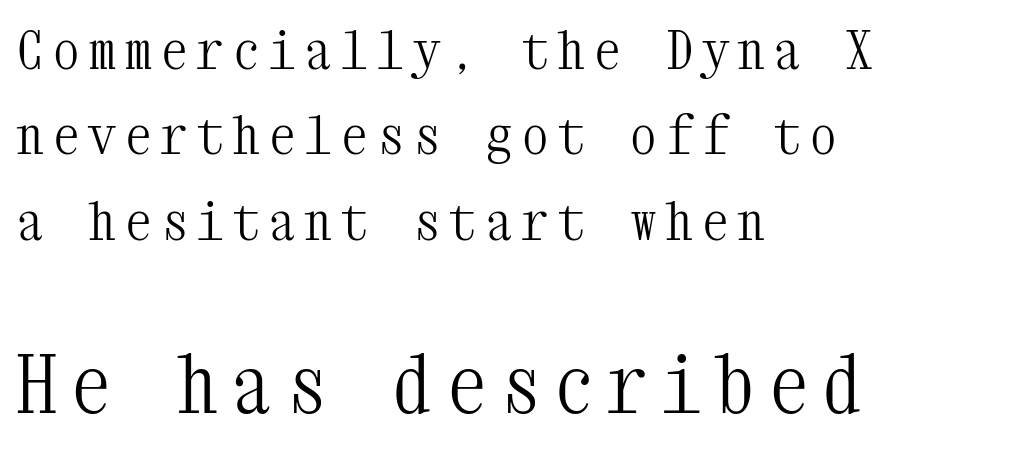
{"serif": "yes", "italic": "no", "bold": "no", "weight": "light", "width": "condensed", "stroke_contrast": "medium", "x_height": "medium", "monospaced": "yes", "underline": "no", "align": "left", "line_spacing": "normal", "line_spacing_ratio": 1.61, "larger_block": "second", "size_ratio": 1.49, "glyph_px": 79}
